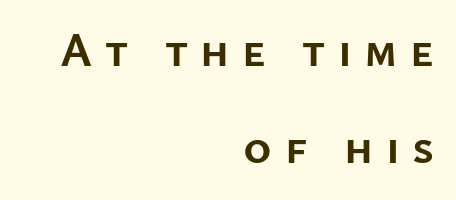
The image shows 48 px semibold sans-serif type, upright; set right-aligned, loose line spacing (2.03x), unusually wide letter spacing (+0.26 em), not underlined; low stroke contrast and a medium x-height.
